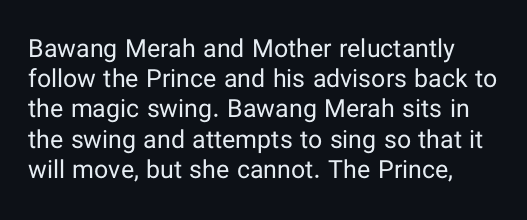
Q: Is the text bold? A: No.
Q: Is the text italic (slanted)? A: No, it is upright.
Q: Is the text underlined? A: No.
Q: Is the spacing between letters normal or unusually wide? A: Normal.
